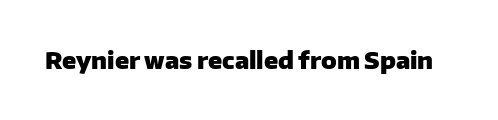
Q: Is the text bold? A: Yes.
Q: Is the text italic (slanted)? A: No, it is upright.
Q: Is the text underlined? A: No.
Q: Is the spacing between letters normal or unusually wide? A: Normal.
